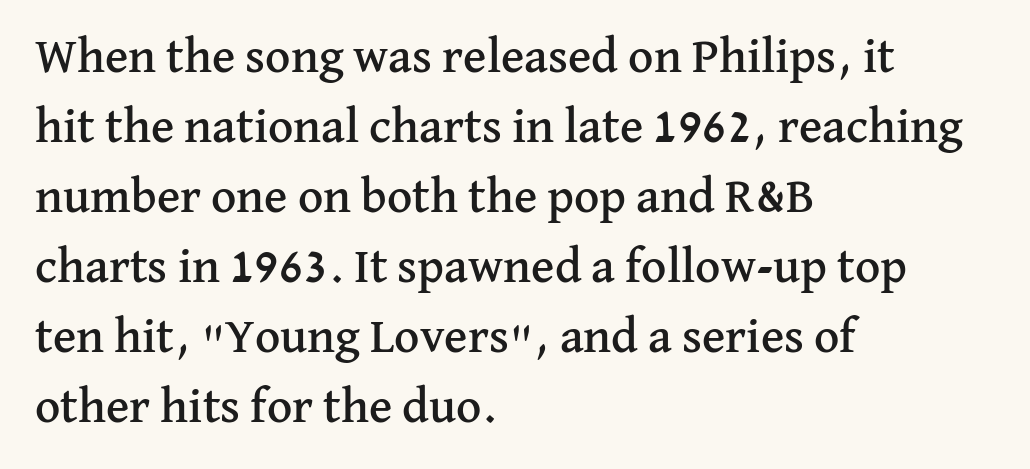
{"serif": "yes", "italic": "no", "width": "normal", "stroke_contrast": "medium", "x_height": "medium", "monospaced": "no", "underline": "no", "align": "left", "line_spacing": "normal", "line_spacing_ratio": 1.43, "letter_spacing": "normal", "letter_spacing_em": 0.0, "glyph_px": 49}
